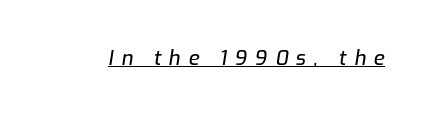
The image shows 20 px text type, italic (leaning right); set unusually wide letter spacing (+0.39 em), underlined.
